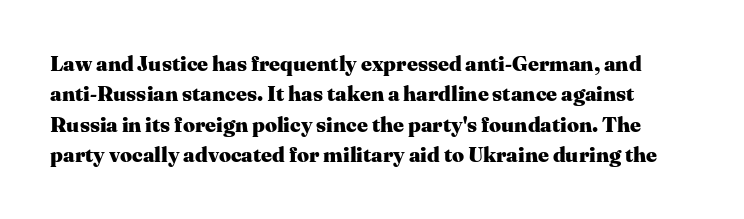
The image shows 21 px bold type, upright; set normal line spacing (1.45x), normal letter spacing, not underlined.
